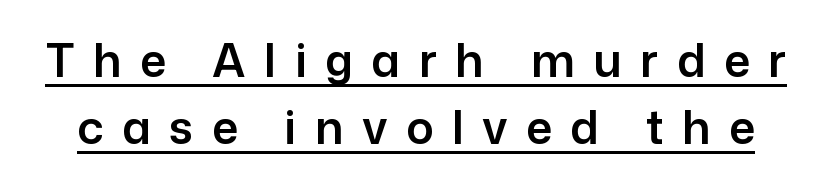
{"serif": "no", "italic": "no", "width": "normal", "stroke_contrast": "low", "x_height": "medium", "monospaced": "no", "underline": "yes", "line_spacing": "normal", "line_spacing_ratio": 1.45, "letter_spacing": "wide", "letter_spacing_em": 0.4, "glyph_px": 46}
